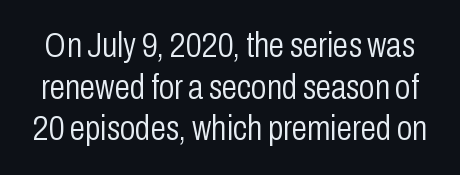
Q: Is the text bold? A: No.
Q: Is the text italic (slanted)? A: No, it is upright.
Q: Is the typeface a serif or a sans-serif typeface? A: Sans-serif.
Q: Is the text underlined? A: No.
Q: Is the spacing between letters normal or unusually wide? A: Normal.
Q: Width (condensed, normal, or wide)? A: Condensed.
Q: Stroke contrast? A: Low.
Q: x-height? A: Medium.
Q: Monospaced? A: No.
